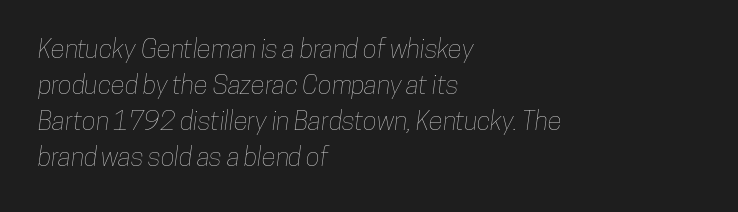
The image shows 26 px text type; set left-aligned, normal line spacing (1.39x), normal letter spacing, not underlined.
